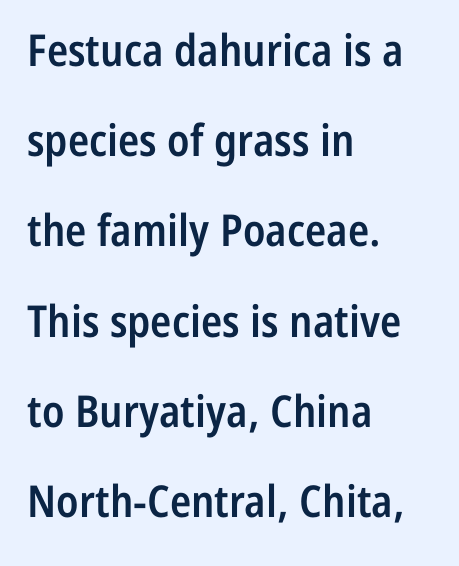
Q: Is the text bold? A: Semi-bold.
Q: Is the text italic (slanted)? A: No, it is upright.
Q: Is the typeface a serif or a sans-serif typeface? A: Sans-serif.
Q: Is the text underlined? A: No.
Q: How is the paragraph aligned? A: Left-aligned.
Q: Is the spacing between letters normal or unusually wide? A: Normal.
Q: Is the spacing between lines tight, normal or loose? A: Loose.
Q: Width (condensed, normal, or wide)? A: Condensed.
Q: Stroke contrast? A: Low.
Q: x-height? A: Medium.
Q: Monospaced? A: No.
